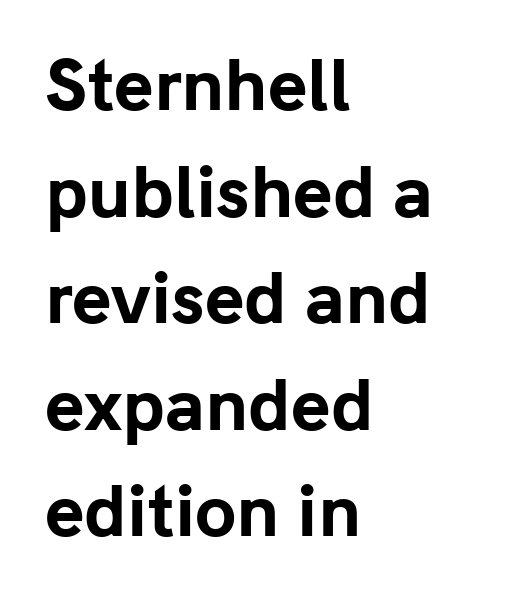
The image shows 67 px bold sans-serif type, upright; set left-aligned, normal line spacing (1.59x), normal letter spacing, not underlined; low stroke contrast and a medium x-height.
